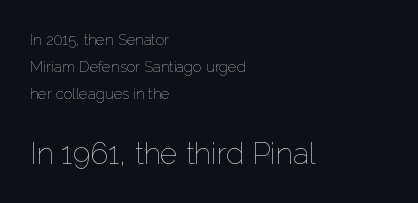
Q: Is the text bold? A: No.
Q: Is the text italic (slanted)? A: No, it is upright.
Q: Is the text underlined? A: No.
Q: How is the paragraph aligned? A: Left-aligned.
Q: Is the spacing between letters normal or unusually wide? A: Normal.
Q: Which block of text is set in a larger size, the first (top) or the second (bottom)? A: The second (bottom) one.
Q: Width (condensed, normal, or wide)? A: Normal.
Q: Stroke contrast? A: Low.
Q: x-height? A: Medium.
Q: Monospaced? A: No.
